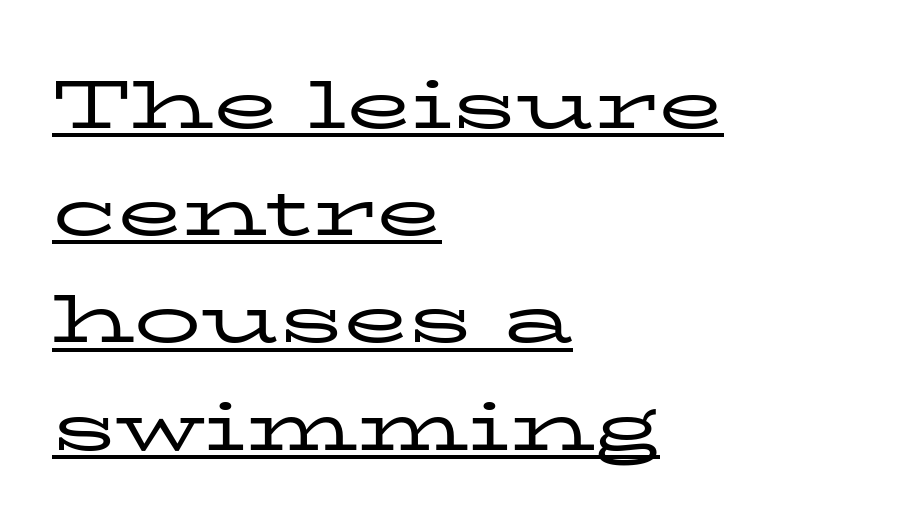
Think of a printed novel: that variable character pitch is what you see here. Vertical strokes here are truly vertical. A normal amount of white space separates one row of letters from the next. Stems and bowls with no extra thickness — not bold.
